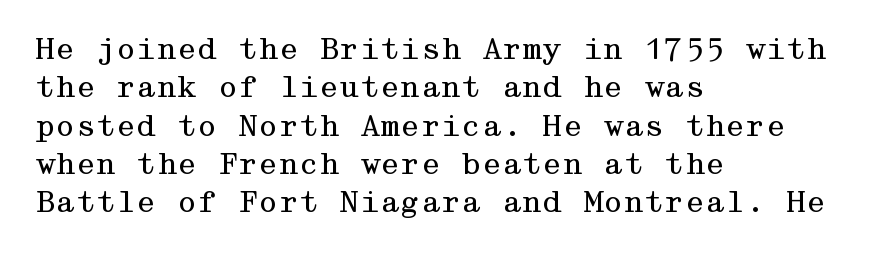
The image shows 29 px regular-weight, wide serif type, upright; set left-aligned, normal line spacing (1.32x), normal letter spacing, not underlined; medium stroke contrast and a medium x-height.
